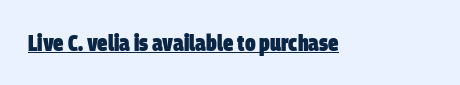
Q: Is the text bold? A: Yes.
Q: Is the text underlined? A: Yes.
Q: Is the spacing between letters normal or unusually wide? A: Normal.
